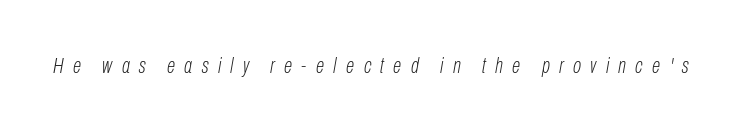
Q: Is the text bold? A: No.
Q: Is the text italic (slanted)? A: Yes, it leans right by about 10 degrees.
Q: Is the text underlined? A: No.
Q: Is the spacing between letters normal or unusually wide? A: Unusually wide.
